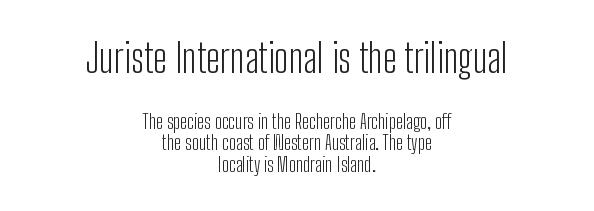
Q: Is the text bold? A: No.
Q: Is the text italic (slanted)? A: No, it is upright.
Q: Is the typeface a serif or a sans-serif typeface? A: Sans-serif.
Q: Is the text underlined? A: No.
Q: How is the paragraph aligned? A: Centered.
Q: Is the spacing between letters normal or unusually wide? A: Normal.
Q: Is the spacing between lines tight, normal or loose? A: Tight.
Q: Which block of text is set in a larger size, the first (top) or the second (bottom)? A: The first (top) one.
Q: Width (condensed, normal, or wide)? A: Condensed.
Q: Stroke contrast? A: Low.
Q: x-height? A: Medium.
Q: Monospaced? A: No.
